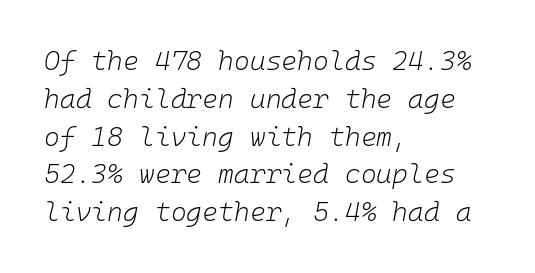
The image shows 27 px text type, italic (leaning right); set left-aligned, normal line spacing (1.4x), normal letter spacing, not underlined.
